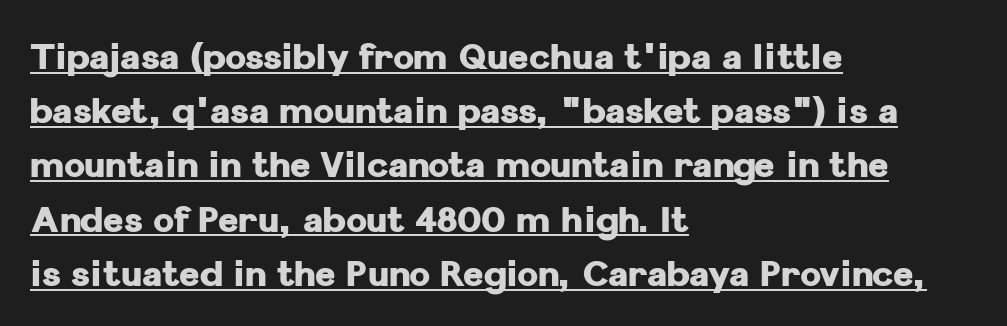
What decoration does the sample have? An underline. Layout note: lines flush left. How are the letters spaced? Ordinarily, with no added tracking. A full-strength bold gives these letters their thick strokes. Character widths vary here, with narrow letters taking less room than wide ones. A sans-serif font was chosen for this passage.
